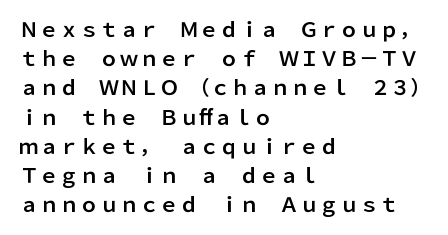
{"italic": "no", "underline": "no", "align": "left", "line_spacing": "normal", "line_spacing_ratio": 1.46, "letter_spacing": "normal", "letter_spacing_em": 0.0, "glyph_px": 20}
